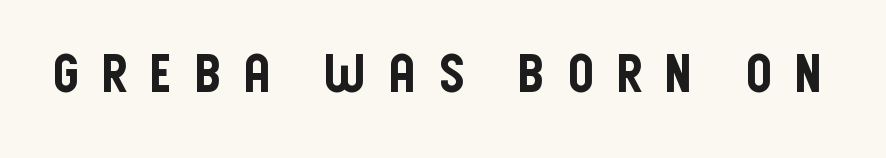
The image shows 53 px condensed sans-serif type, upright; set unusually wide letter spacing (+0.39 em), not underlined; low stroke contrast and a large x-height.
